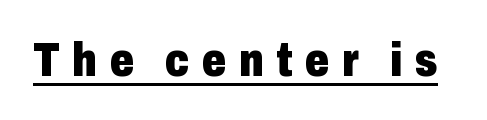
{"serif": "no", "italic": "no", "bold": "yes", "weight": "heavy", "width": "condensed", "stroke_contrast": "low", "x_height": "medium", "monospaced": "no", "underline": "yes", "letter_spacing": "wide", "letter_spacing_em": 0.26, "glyph_px": 48}
